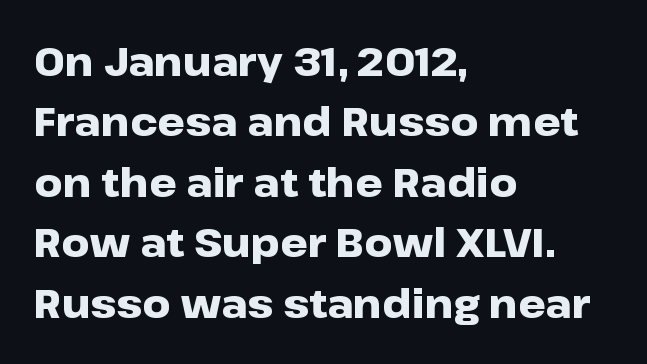
The image shows 39 px heavy, wide sans-serif type, upright; set left-aligned, normal line spacing (1.55x), normal letter spacing, not underlined; low stroke contrast and a medium x-height.
